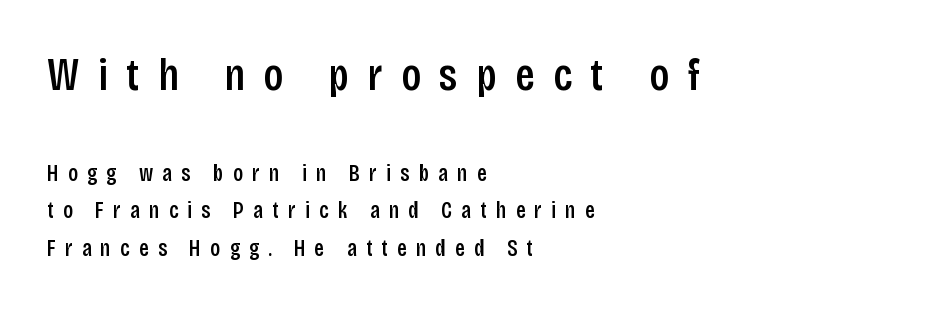
Top chunk: large. Bottom chunk: small. Reading down the column, the eye jumps a familiar distance to each next line. Note the varied advance widths — an 'i' is clearly narrower than an 'm'. The space directly below the letters is spotless.
